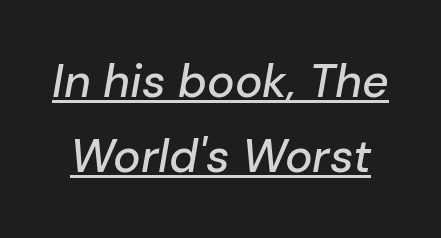
Q: Is the text italic (slanted)? A: Yes, it leans right by about 10 degrees.
Q: Is the text underlined? A: Yes.
Q: Is the spacing between letters normal or unusually wide? A: Normal.
Q: Is the spacing between lines tight, normal or loose? A: Normal.
Q: Width (condensed, normal, or wide)? A: Normal.
Q: Stroke contrast? A: Low.
Q: x-height? A: Medium.
Q: Monospaced? A: No.
